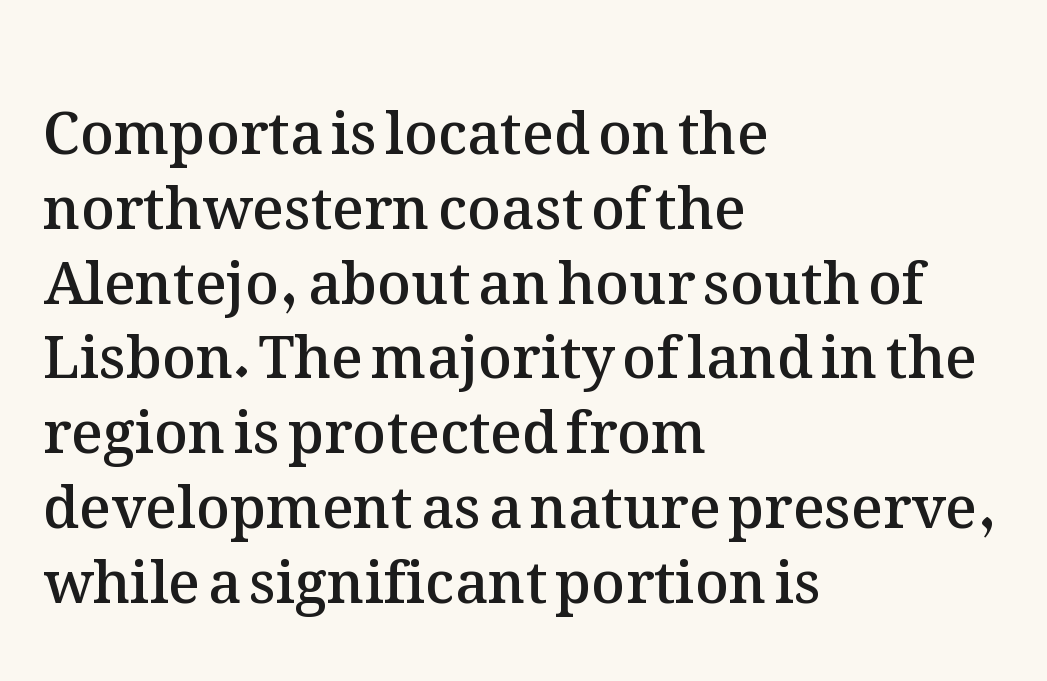
The paragraph shown leans on its left margin. The passage shown is semibold, sitting just below true bold. A typesetter would call this proportional, since set widths differ per character. One glance says typical: line gaps are just what's usual. Quick note: not italic, upright. The letters sit at their default tracking, neither squeezed nor spread.
